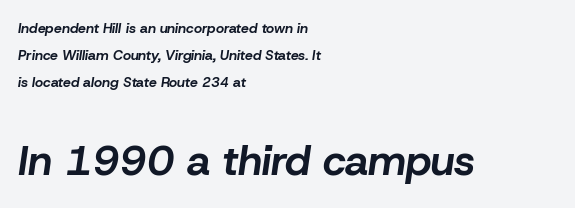
{"italic": "yes", "lean": "right", "slant_degrees": 8, "bold": "yes", "weight": "bold", "width": "normal", "stroke_contrast": "low", "x_height": "medium", "monospaced": "no", "underline": "no", "align": "left", "line_spacing": "loose", "line_spacing_ratio": 1.92, "letter_spacing": "normal", "letter_spacing_em": 0.0, "larger_block": "second", "size_ratio": 3.0, "glyph_px": 42}
